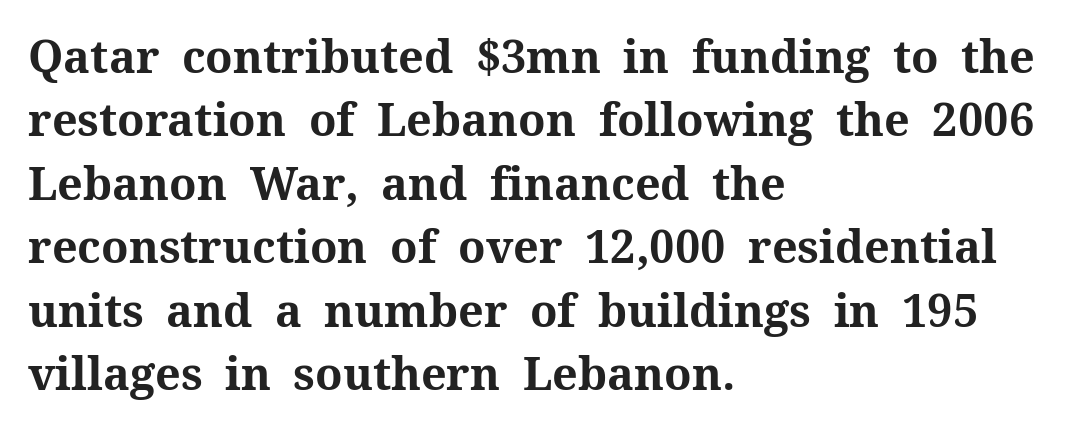
{"serif": "yes", "italic": "no", "bold": "yes", "weight": "bold", "width": "normal", "stroke_contrast": "medium", "x_height": "medium", "monospaced": "no", "underline": "no", "align": "left", "line_spacing": "normal", "line_spacing_ratio": 1.41, "letter_spacing": "normal", "letter_spacing_em": 0.0, "glyph_px": 45}
